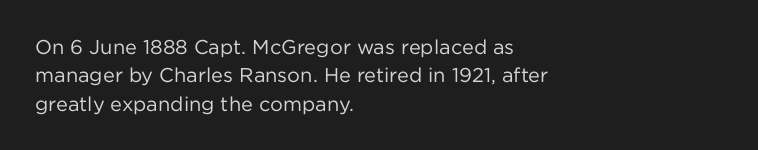
{"italic": "no", "bold": "no", "underline": "no", "align": "left", "line_spacing": "normal", "line_spacing_ratio": 1.42, "letter_spacing": "normal", "letter_spacing_em": 0.0, "glyph_px": 20}
